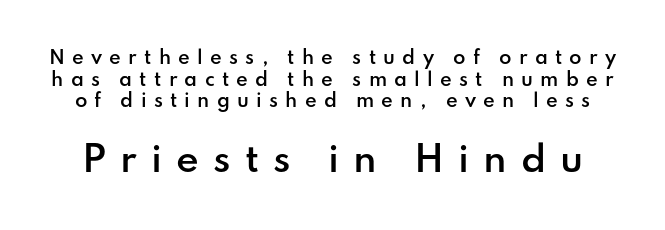
Q: Is the text bold? A: Semi-bold.
Q: Is the text italic (slanted)? A: No, it is upright.
Q: Is the typeface a serif or a sans-serif typeface? A: Sans-serif.
Q: Is the text underlined? A: No.
Q: Is the spacing between letters normal or unusually wide? A: Unusually wide.
Q: Which block of text is set in a larger size, the first (top) or the second (bottom)? A: The second (bottom) one.
Q: Width (condensed, normal, or wide)? A: Normal.
Q: Stroke contrast? A: Low.
Q: x-height? A: Small.
Q: Monospaced? A: No.
